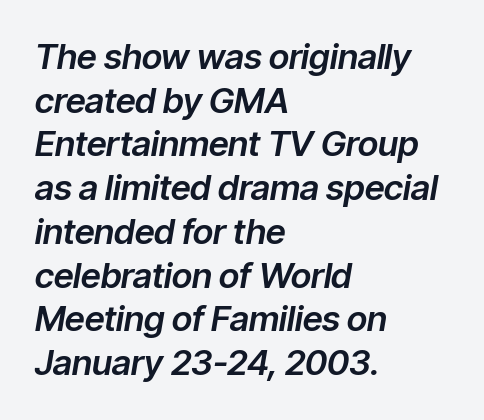
The image shows 35 px text type, italic (leaning right); set left-aligned, normal line spacing (1.25x), normal letter spacing, not underlined; low stroke contrast and a medium x-height.
